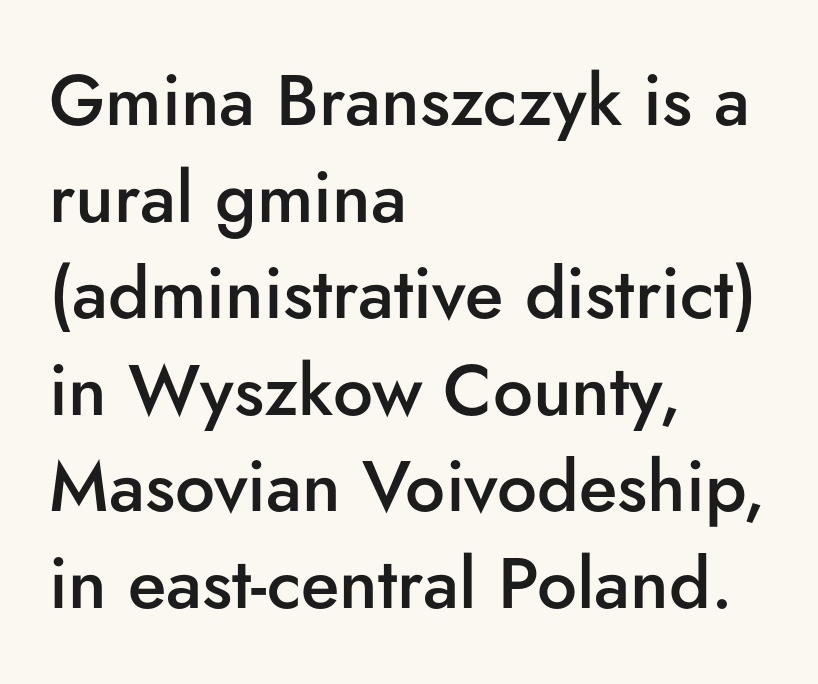
Typeset ragged right — the left edge is the straight one. This rendering features lettering with no underline. Normally led — the rows are evenly, conventionally spaced. Each letter's strokes conclude bluntly, with no projecting serifs.
